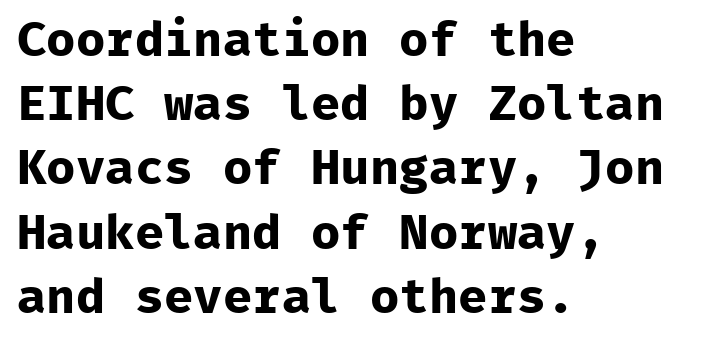
{"serif": "no", "italic": "no", "bold": "yes", "weight": "bold", "width": "normal", "stroke_contrast": "low", "x_height": "medium", "monospaced": "yes", "underline": "no", "align": "left", "line_spacing": "normal", "line_spacing_ratio": 1.31, "letter_spacing": "normal", "letter_spacing_em": 0.0, "glyph_px": 49}
